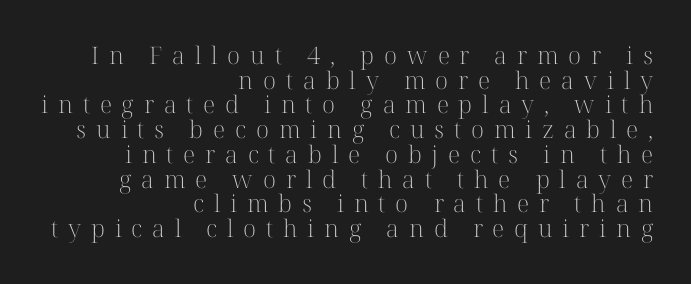
The image shows 24 px text type, upright; set right-aligned, tight line spacing (1.03x), unusually wide letter spacing (+0.41 em), not underlined.
